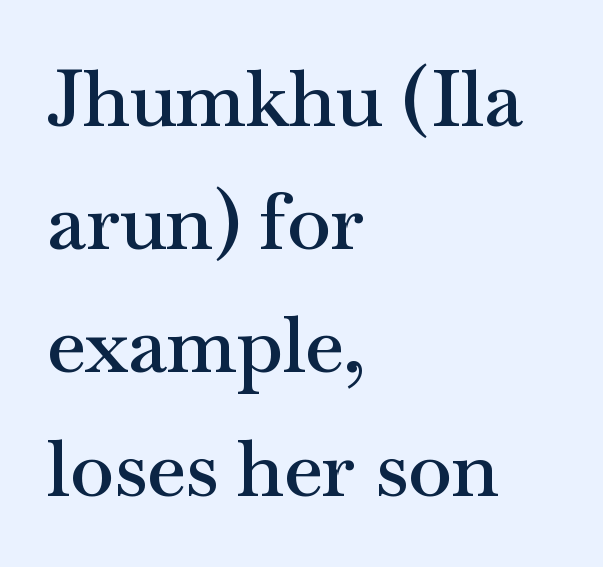
This sample keeps an unexceptional amount of space between lines. Each glyph is drawn with semibold strokes, heavier than normal yet not fully bold. Has an underline been added? It has not. Short note: letters normally spaced. The paragraph shown leans on its left margin.
